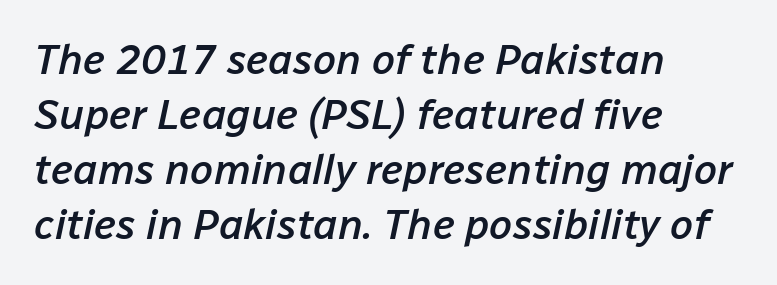
{"italic": "yes", "lean": "right", "slant_degrees": 12, "bold": "semi", "weight": "semibold", "width": "normal", "stroke_contrast": "low", "x_height": "medium", "monospaced": "no", "underline": "no", "align": "left", "line_spacing": "normal", "line_spacing_ratio": 1.31, "letter_spacing": "normal", "letter_spacing_em": 0.0, "glyph_px": 42}
